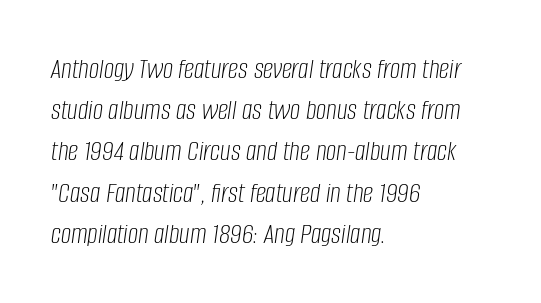
The image shows 29 px light, condensed type, italic (leaning right); set left-aligned, normal line spacing (1.42x), normal letter spacing, not underlined; low stroke contrast and a large x-height.
